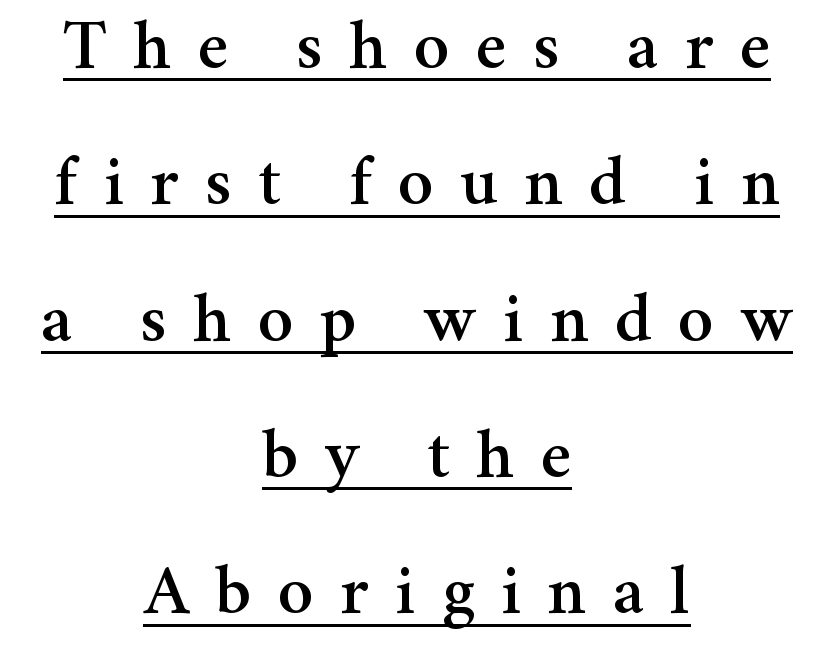
These lines are rendered in a variable-pitch font. Typeset on center — no edge is straight. The lettering holds an erect, upright posture throughout. The passage shown is typeset with a serif family. Line spacing here is loose.
